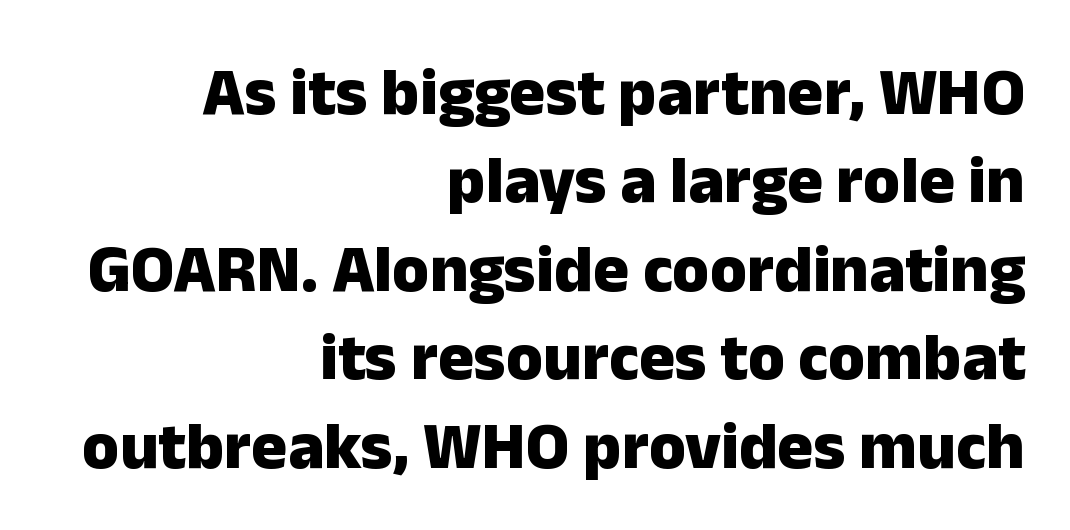
Q: Is the text bold? A: Yes.
Q: Is the text italic (slanted)? A: No, it is upright.
Q: Is the typeface a serif or a sans-serif typeface? A: Sans-serif.
Q: Is the text underlined? A: No.
Q: How is the paragraph aligned? A: Right-aligned.
Q: Is the spacing between letters normal or unusually wide? A: Normal.
Q: Is the spacing between lines tight, normal or loose? A: Normal.
Q: Width (condensed, normal, or wide)? A: Normal.
Q: Stroke contrast? A: Low.
Q: x-height? A: Medium.
Q: Monospaced? A: No.
